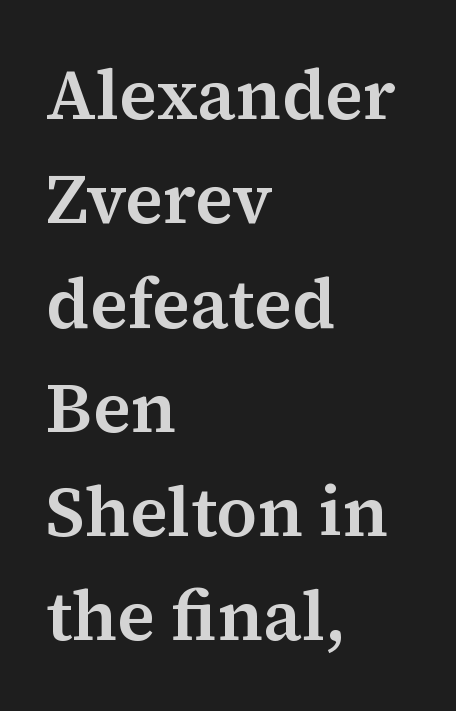
{"serif": "yes", "italic": "no", "width": "normal", "stroke_contrast": "medium", "x_height": "medium", "monospaced": "no", "underline": "no", "align": "left", "line_spacing": "normal", "line_spacing_ratio": 1.49, "letter_spacing": "normal", "letter_spacing_em": 0.0, "glyph_px": 70}
